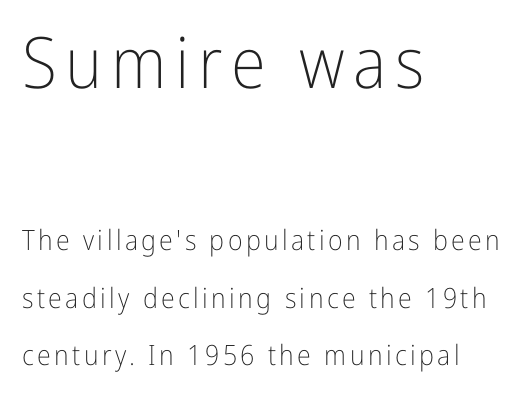
{"serif": "no", "italic": "no", "bold": "no", "weight": "light", "width": "condensed", "stroke_contrast": "low", "x_height": "medium", "monospaced": "no", "underline": "no", "align": "left", "line_spacing": "loose", "line_spacing_ratio": 2.05, "larger_block": "first", "size_ratio": 2.54, "glyph_px": 71}
